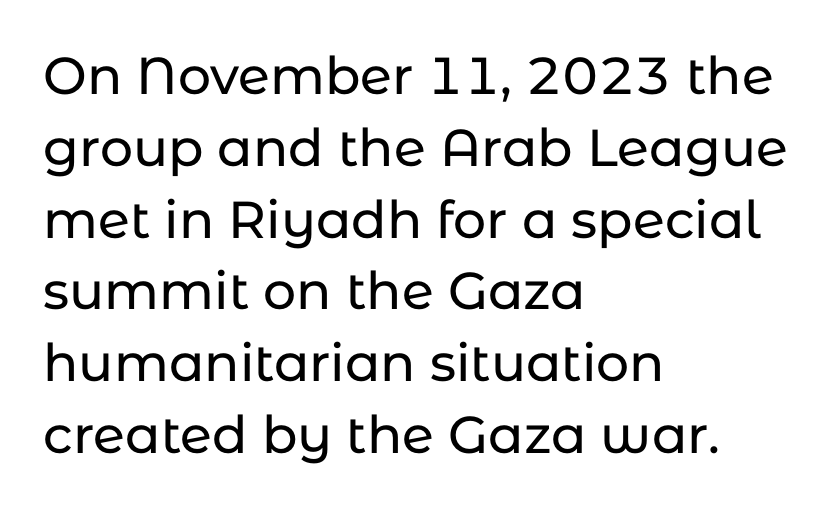
{"serif": "no", "italic": "no", "width": "normal", "stroke_contrast": "low", "x_height": "medium", "monospaced": "no", "underline": "no", "align": "left", "line_spacing": "normal", "line_spacing_ratio": 1.38, "letter_spacing": "normal", "letter_spacing_em": 0.0, "glyph_px": 52}
